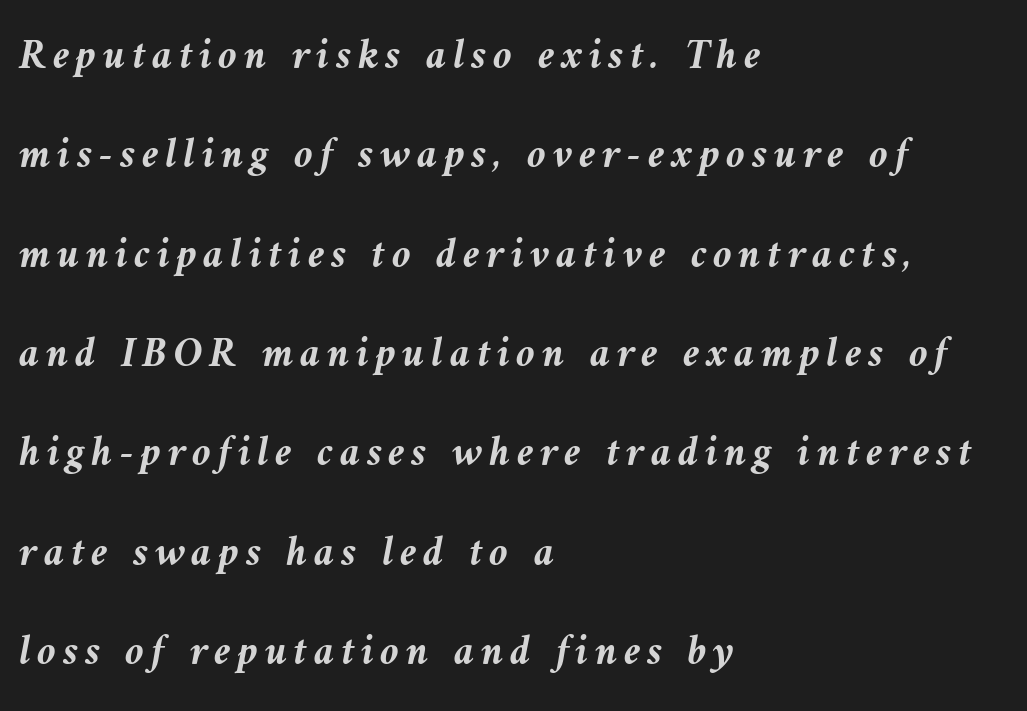
{"italic": "yes", "lean": "left", "slant_degrees": 10, "bold": "yes", "weight": "semibold", "width": "normal", "stroke_contrast": "medium", "x_height": "medium", "monospaced": "no", "underline": "no", "align": "left", "line_spacing": "loose", "line_spacing_ratio": 2.31, "glyph_px": 43}
